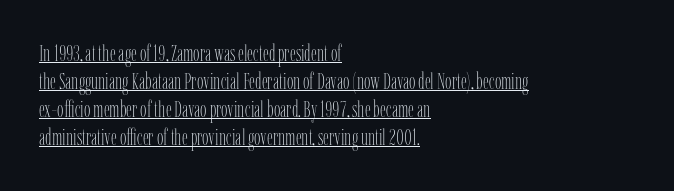
The image shows 23 px text type, upright; set left-aligned, line spacing 1.22x, normal letter spacing, underlined.
